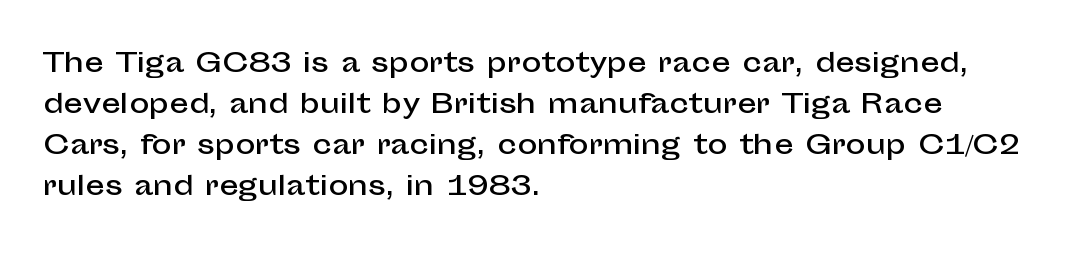
{"italic": "no", "underline": "no", "align": "left", "line_spacing": "normal", "line_spacing_ratio": 1.52, "letter_spacing": "normal", "letter_spacing_em": 0.0, "glyph_px": 27}
